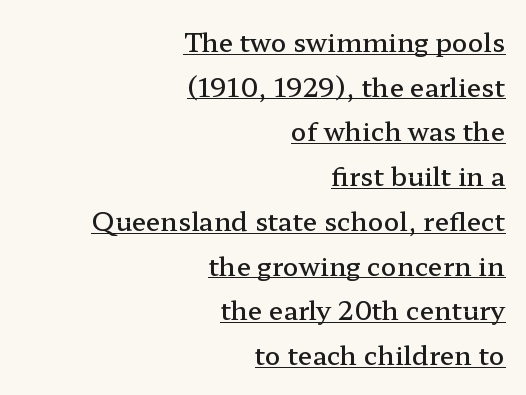
Strokes here are thickened, but only to semibold level. Here the glyphs are tracked normally, forming tight word shapes. Rendered with straight, roman letterforms. Emphasis is given by a line drawn under the lettering.
